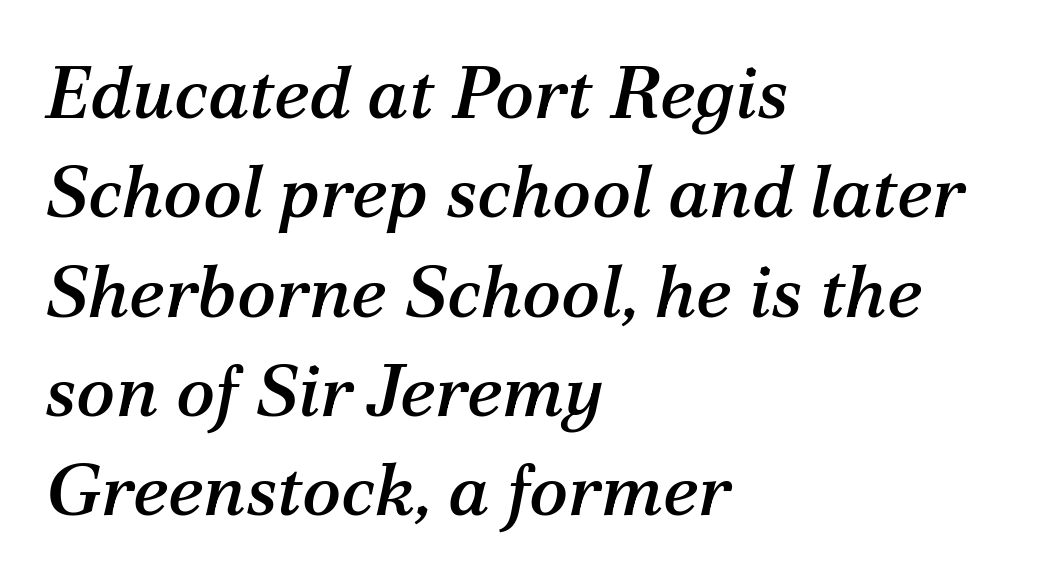
The image shows 73 px serif type, italic (leaning right); set left-aligned, normal line spacing (1.36x), normal letter spacing, not underlined; medium stroke contrast and a medium x-height.
